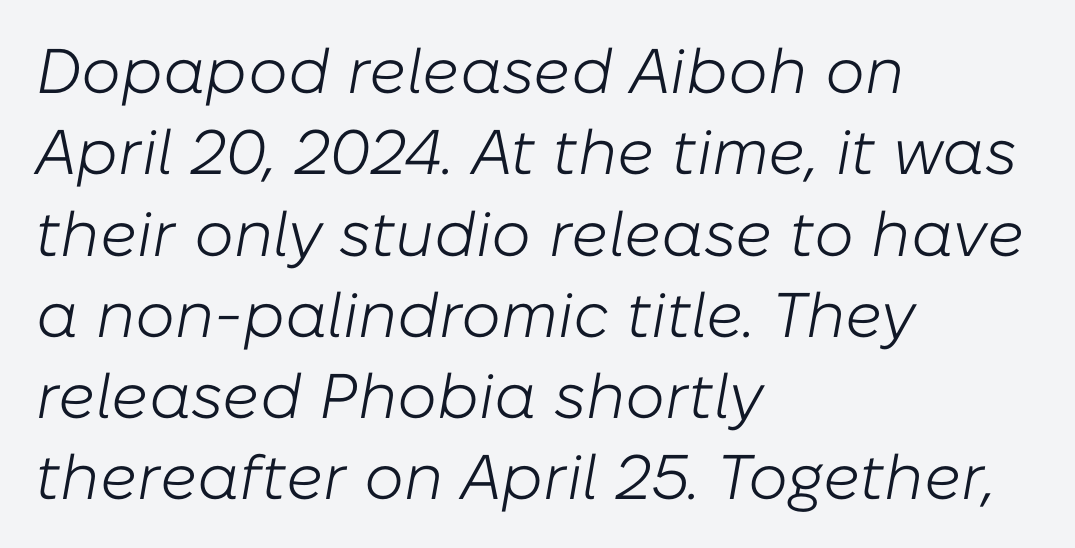
The image shows 63 px light type, italic (leaning right); set left-aligned, normal line spacing (1.29x), normal letter spacing, not underlined; low stroke contrast and a medium x-height.
